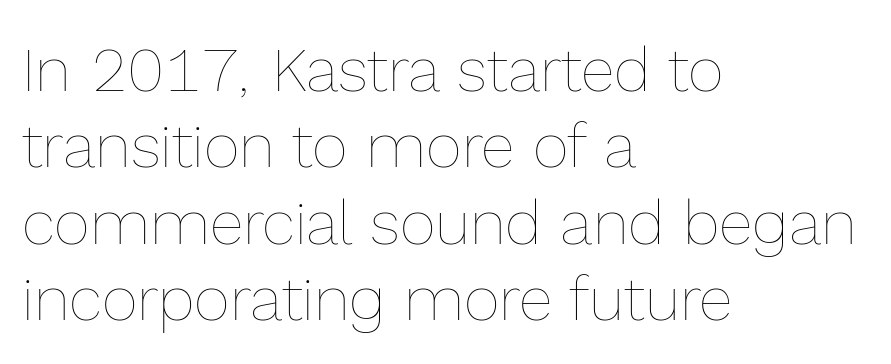
Q: Is the text bold? A: No.
Q: Is the text italic (slanted)? A: No, it is upright.
Q: Is the text underlined? A: No.
Q: How is the paragraph aligned? A: Left-aligned.
Q: Is the spacing between letters normal or unusually wide? A: Normal.
Q: Width (condensed, normal, or wide)? A: Normal.
Q: x-height? A: Medium.
Q: Monospaced? A: No.
